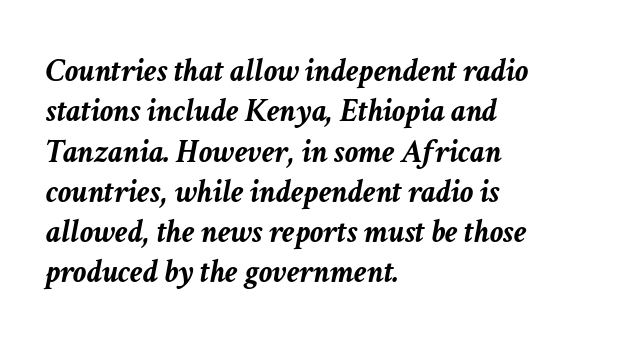
Strokes here are thick enough to call this a true bold. No word sits above an underline. The type is set solid horizontally, with unmodified tracking. Layout note: lines flush left. Do the characters align in a grid? No, the font is proportional.
